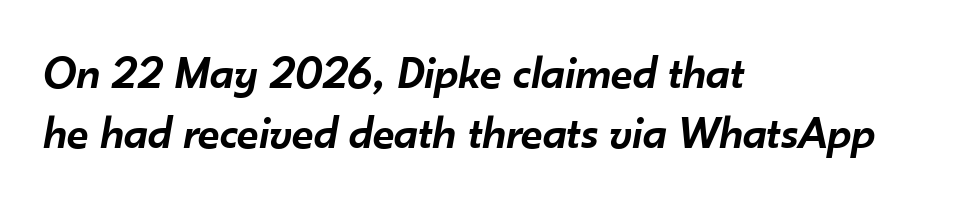
Q: Is the text bold? A: Semi-bold.
Q: Is the text italic (slanted)? A: Yes, it leans right by about 10 degrees.
Q: Is the text underlined? A: No.
Q: How is the paragraph aligned? A: Left-aligned.
Q: Is the spacing between letters normal or unusually wide? A: Normal.
Q: Is the spacing between lines tight, normal or loose? A: Normal.
Q: Width (condensed, normal, or wide)? A: Normal.
Q: Stroke contrast? A: Low.
Q: x-height? A: Small.
Q: Monospaced? A: No.
